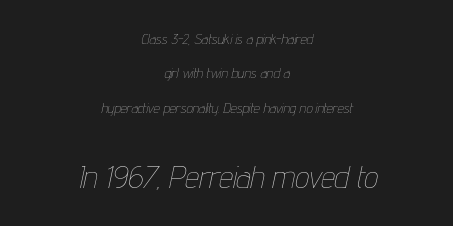
Block two is the big one; block one sits smaller above it. The area under the type is left untouched. Notice how the stems are inclined rather than vertical — that's the hallmark of italics. On a weight scale, this lands at 450 or below.
